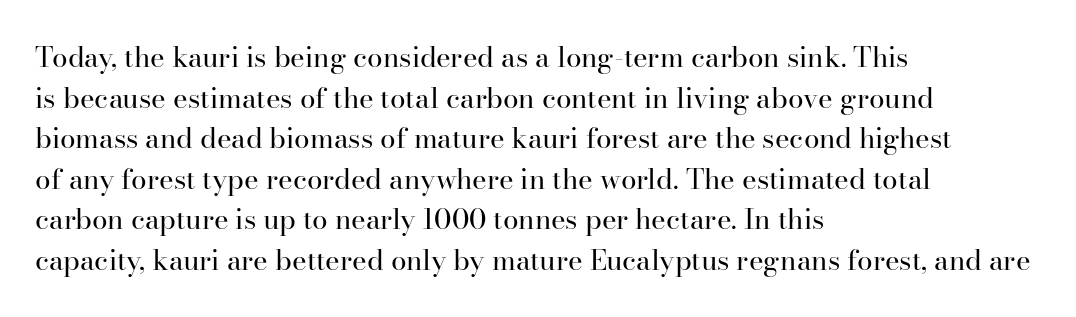
In terms of letterspacing, this is plain default setting. Old-style or modern, the face here clearly has serifs. The passage shown stacks its lines at a standard gap. Beneath every word, the page is bare. A light-to-regular cut is what we see here.
